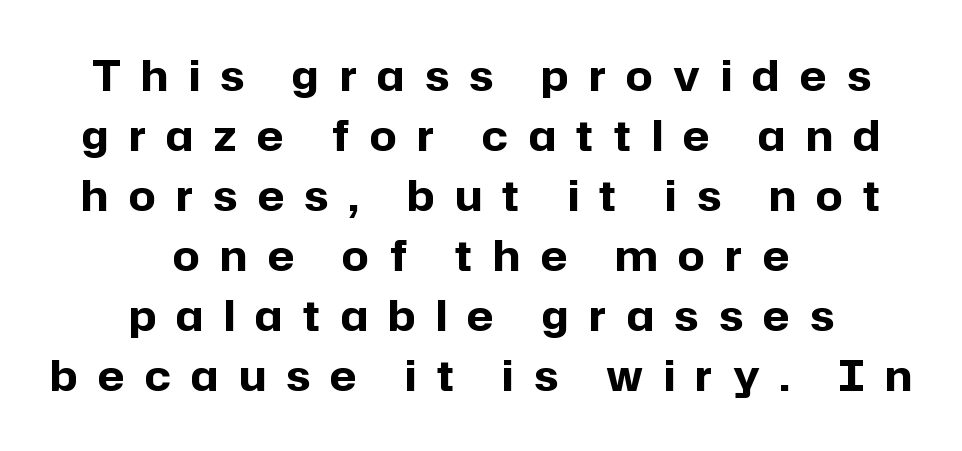
{"serif": "no", "italic": "no", "bold": "yes", "weight": "bold", "width": "normal", "stroke_contrast": "low", "x_height": "medium", "monospaced": "no", "underline": "no", "align": "center", "line_spacing": "normal", "line_spacing_ratio": 1.43, "letter_spacing": "wide", "letter_spacing_em": 0.49, "glyph_px": 42}
